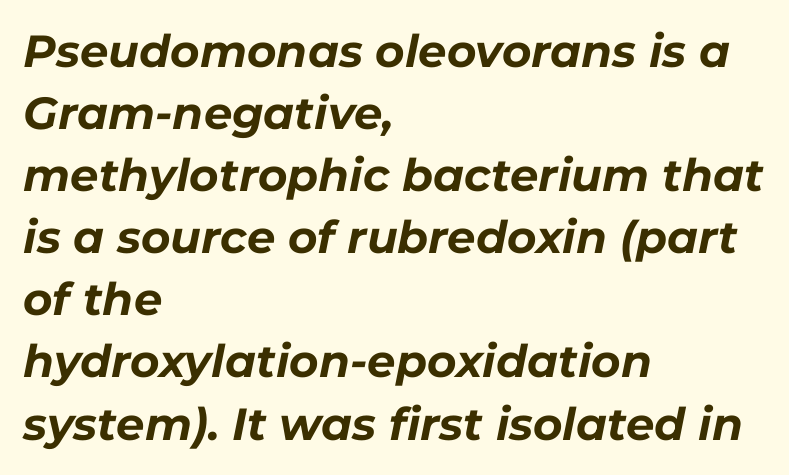
The image shows 45 px bold type, italic (leaning right); set left-aligned, normal line spacing (1.38x), normal letter spacing, not underlined; low stroke contrast and a medium x-height.
